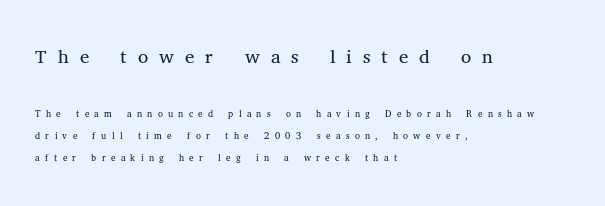
The image shows 29 px light serif type, upright; set left-aligned, normal line spacing (1.55x), unusually wide letter spacing (+0.38 em), not underlined; the first (top) block is 2.07x larger; medium stroke contrast and a medium x-height.
